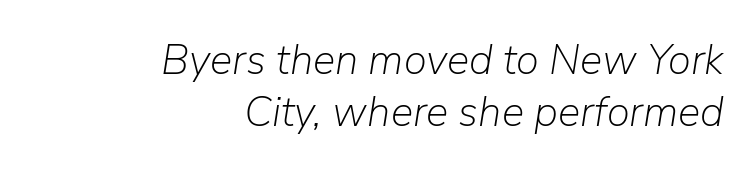
Letters have the restrained weight of plain body copy at most. This rendering leaves character spacing at its baseline value. Here the designer chose a conventional face with non-uniform glyph widths. Observe the lean: these are italic letterforms.
